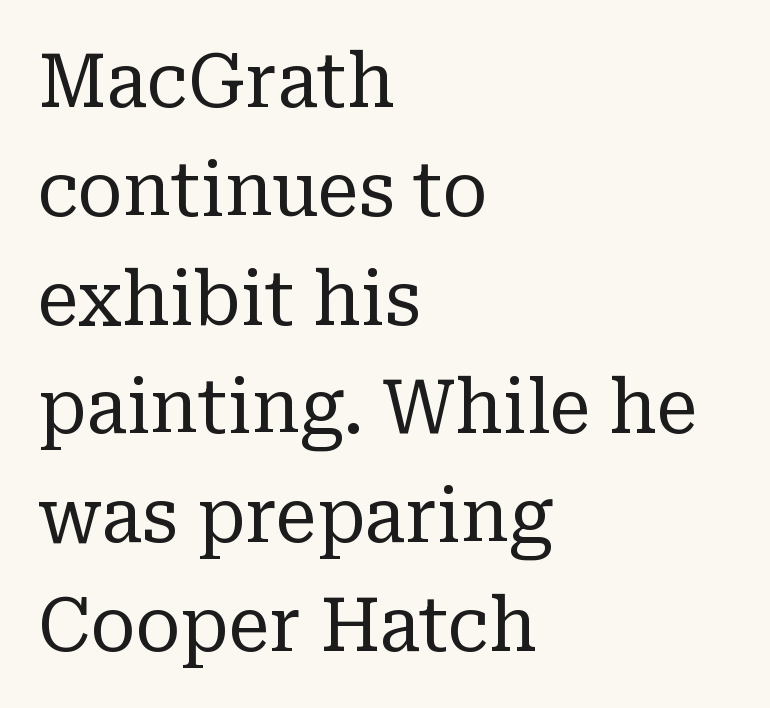
Serif or sans? Serif — the stroke terminals have little feet. Does the copy run flush right? No — it runs flush left. The letters advance in unequal steps, a hallmark of proportional type. The string is rendered with underlining switched off.
